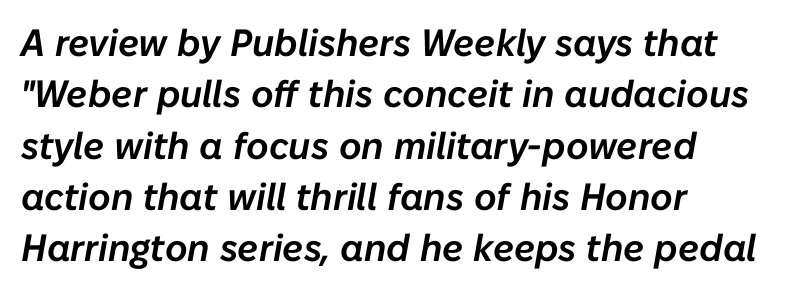
Q: Is the text italic (slanted)? A: Yes, it leans right by about 10 degrees.
Q: Is the text underlined? A: No.
Q: How is the paragraph aligned? A: Left-aligned.
Q: Is the spacing between letters normal or unusually wide? A: Normal.
Q: Is the spacing between lines tight, normal or loose? A: Normal.
Q: Width (condensed, normal, or wide)? A: Normal.
Q: Stroke contrast? A: Low.
Q: x-height? A: Medium.
Q: Monospaced? A: No.
